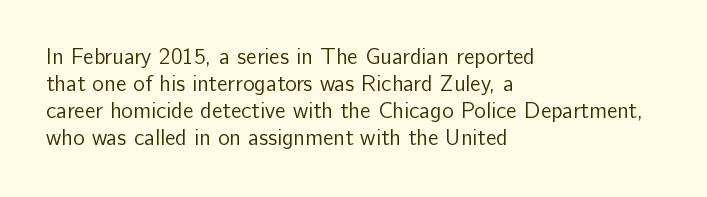
Beneath every word, the page is bare. The lettering holds an erect, upright posture throughout. Caption: face not bold, strokes unweighted. The gaps between neighbouring characters are ordinary and unremarkable.
